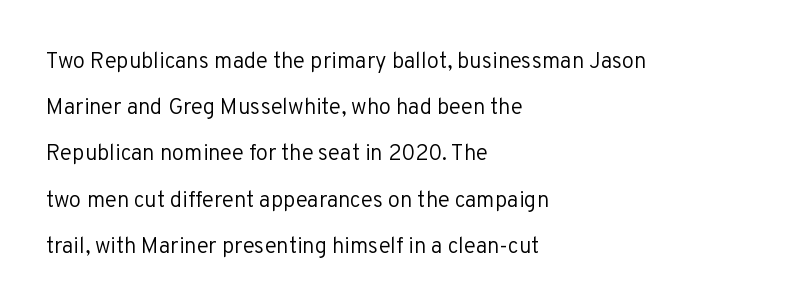
Q: Is the text bold? A: No.
Q: Is the text italic (slanted)? A: No, it is upright.
Q: Is the text underlined? A: No.
Q: How is the paragraph aligned? A: Left-aligned.
Q: Is the spacing between letters normal or unusually wide? A: Normal.
Q: Is the spacing between lines tight, normal or loose? A: Loose.
